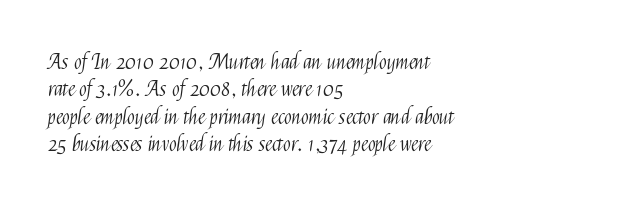
{"bold": "no", "underline": "no", "align": "left", "line_spacing": "normal", "line_spacing_ratio": 1.3, "letter_spacing": "normal", "letter_spacing_em": 0.0, "glyph_px": 21}
